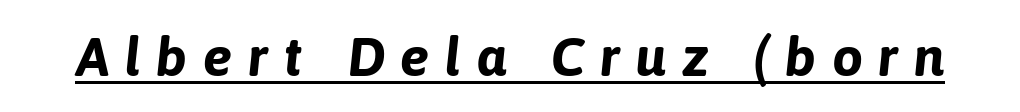
The axis of the letterforms is tilted away from vertical. The passage shown is typed in a proportional face where columns would drift. The line texture is sparse and dotted thanks to wide tracking. Descenders here cross a horizontal rule under the line. Typesetter's note: full bold, strokes at maximum text heaviness.
